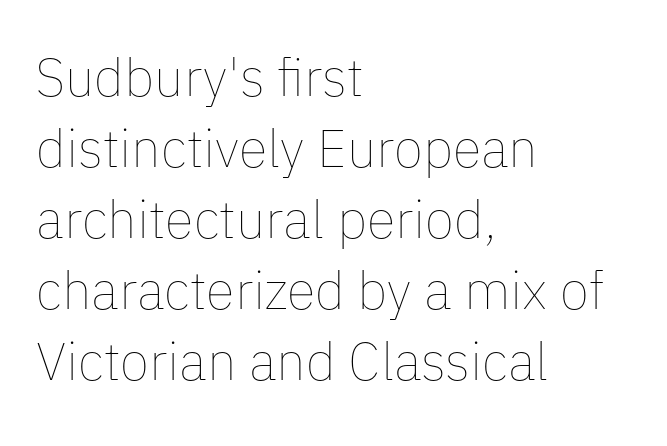
Q: Is the text bold? A: No.
Q: Is the text italic (slanted)? A: No, it is upright.
Q: Is the text underlined? A: No.
Q: How is the paragraph aligned? A: Left-aligned.
Q: Is the spacing between letters normal or unusually wide? A: Normal.
Q: Is the spacing between lines tight, normal or loose? A: Normal.
Q: Width (condensed, normal, or wide)? A: Normal.
Q: Stroke contrast? A: Low.
Q: x-height? A: Medium.
Q: Monospaced? A: No.
